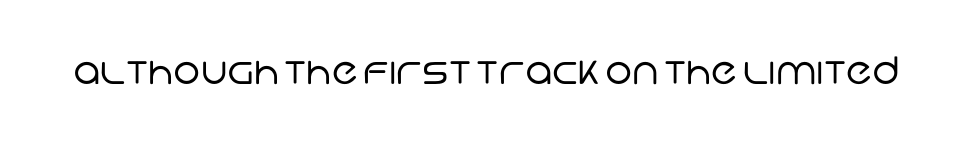
The letters look calm and open, with moderate or lighter stems. Classification — sans serif. Default kerning and tracking; the words read as compact shapes. The passage shown is typed in a proportional face where columns would drift. Plain, unruled lines of type.
